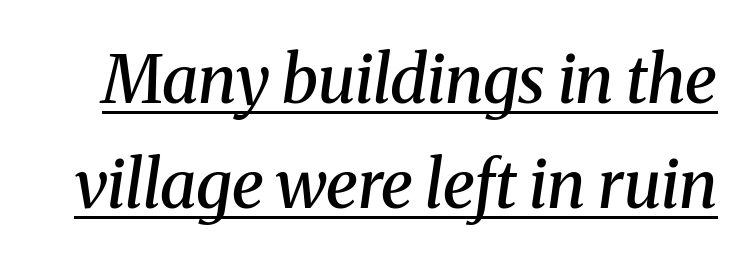
The face used here is rendered with its standard letterfit. Underlining? Definitely there. Proportional: the letters do not fall into vertical columns. What kind of face is this? One with serifs. Designer's note — italics engaged.
